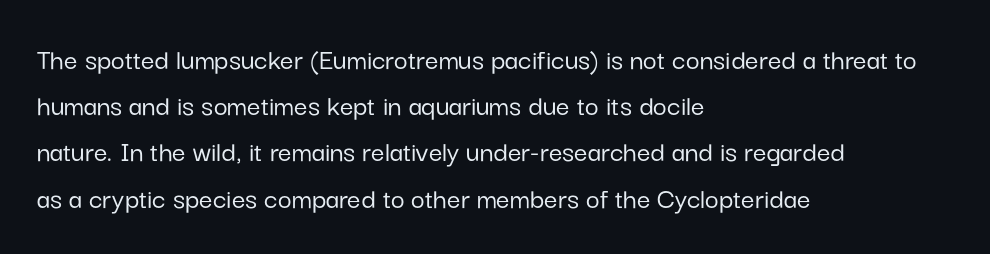
The image shows 30 px sans-serif type, upright; set left-aligned, normal line spacing (1.54x), normal letter spacing, not underlined; low stroke contrast and a medium x-height.
